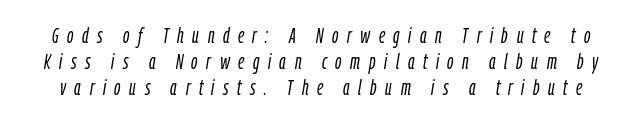
Here the glyphs are tracked loosely, breaking word shapes into spaced letters. The space directly below the letters is spotless. In terms of posture, this sample is oblique. Ink coverage per letter is moderate at most.
